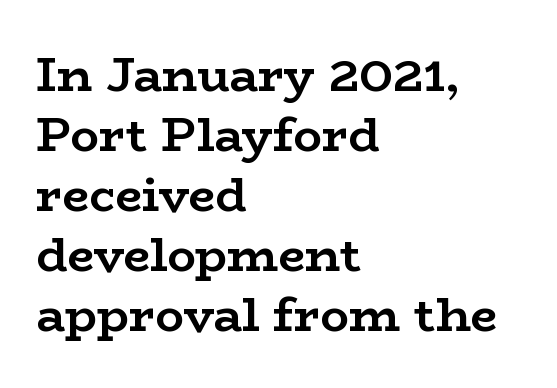
{"serif": "yes", "italic": "no", "bold": "yes", "weight": "semibold", "width": "wide", "stroke_contrast": "low", "x_height": "medium", "monospaced": "no", "underline": "no", "align": "left", "line_spacing": "normal", "line_spacing_ratio": 1.25, "letter_spacing": "normal", "letter_spacing_em": 0.0, "glyph_px": 48}
